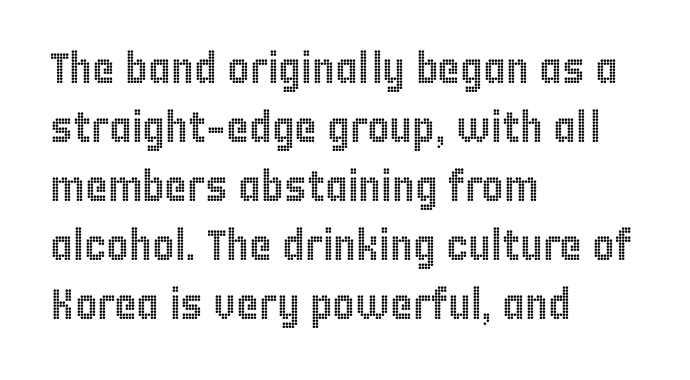
{"italic": "no", "width": "condensed", "x_height": "large", "monospaced": "no", "underline": "no", "align": "left", "line_spacing": "normal", "line_spacing_ratio": 1.37, "letter_spacing": "normal", "letter_spacing_em": 0.0, "glyph_px": 43}
